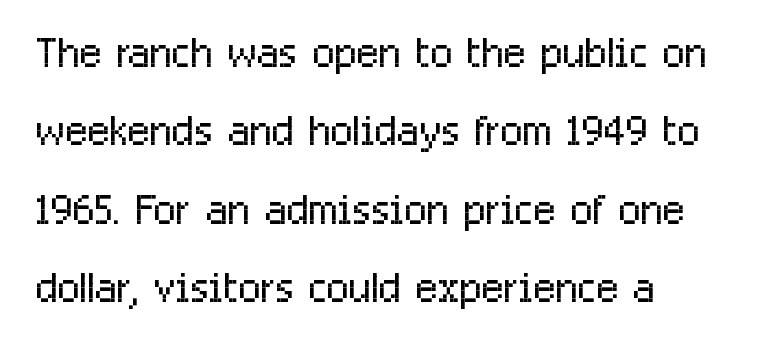
{"serif": "no", "italic": "no", "bold": "no", "weight": "light", "width": "condensed", "stroke_contrast": "low", "x_height": "medium", "monospaced": "no", "underline": "no", "line_spacing": "normal", "line_spacing_ratio": 1.33, "letter_spacing": "normal", "letter_spacing_em": 0.0, "glyph_px": 59}
